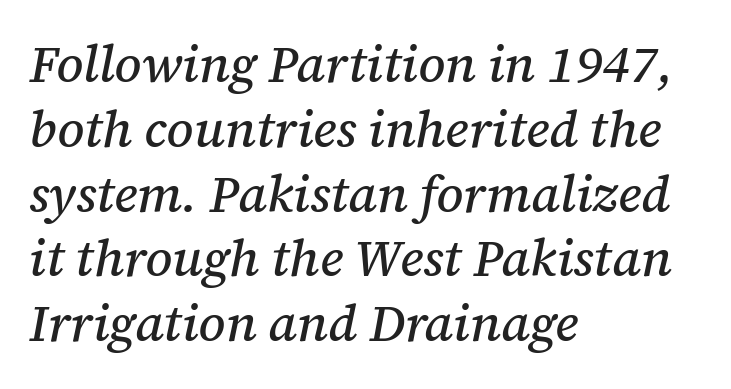
The type family on display is of the serif kind. The tracking reads as untouched default to a designer's eye. Here the designer chose a conventional face with non-uniform glyph widths. This rendering uses left alignment, leaving the right contour irregular. A clean baseline with only descenders dipping below it.
